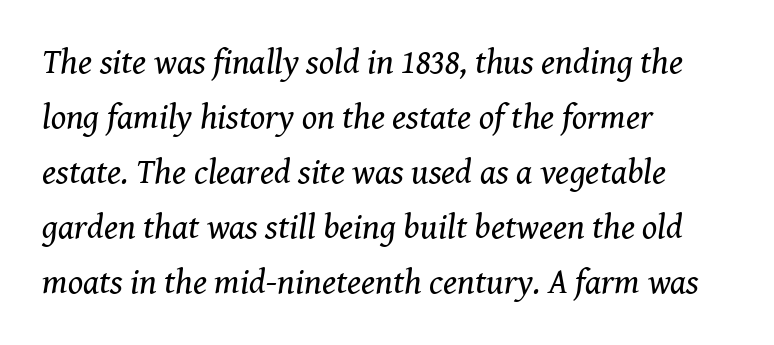
To sum up the face: it has serifs. Students, observe: this is what conventionally led text looks like. These lines keep a tight, regular rhythm from letter to letter. Spacing verdict: proportional, widths tailored to each character.
